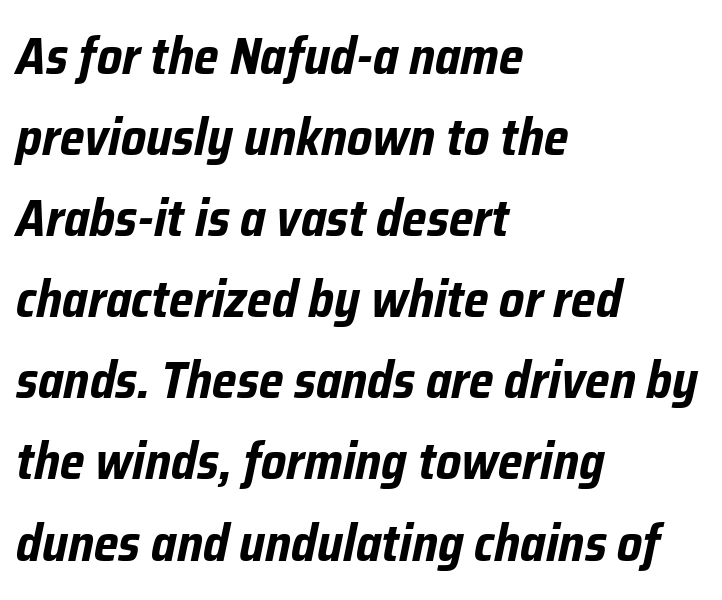
{"italic": "yes", "lean": "right", "slant_degrees": 12, "bold": "yes", "weight": "bold", "width": "condensed", "stroke_contrast": "low", "x_height": "medium", "monospaced": "no", "underline": "no", "align": "left", "line_spacing": "normal", "line_spacing_ratio": 1.59, "letter_spacing": "normal", "letter_spacing_em": 0.0, "glyph_px": 51}
